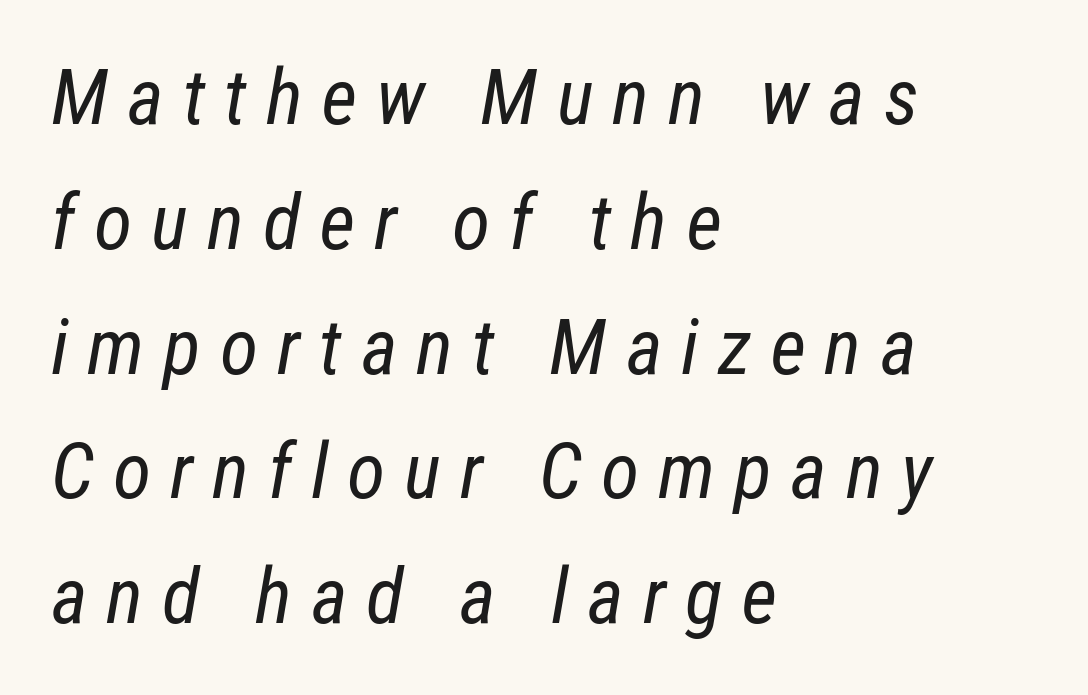
Q: Is the text bold? A: No.
Q: Is the text italic (slanted)? A: Yes, it leans right by about 12 degrees.
Q: Is the text underlined? A: No.
Q: How is the paragraph aligned? A: Left-aligned.
Q: Is the spacing between letters normal or unusually wide? A: Unusually wide.
Q: Is the spacing between lines tight, normal or loose? A: Normal.
Q: Width (condensed, normal, or wide)? A: Condensed.
Q: Stroke contrast? A: Low.
Q: x-height? A: Medium.
Q: Monospaced? A: No.
